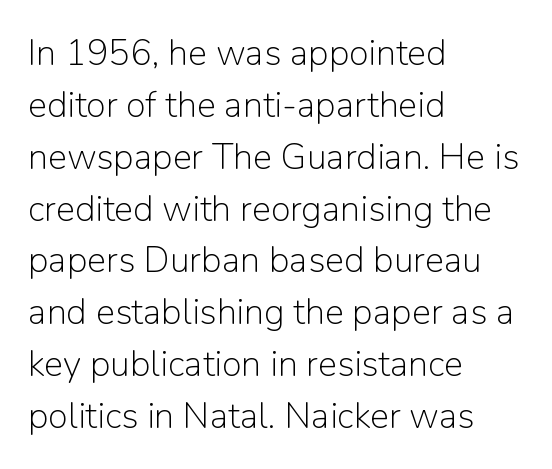
The image shows 36 px light sans-serif type, upright; set left-aligned, normal line spacing (1.44x), normal letter spacing, not underlined; low stroke contrast and a medium x-height.
